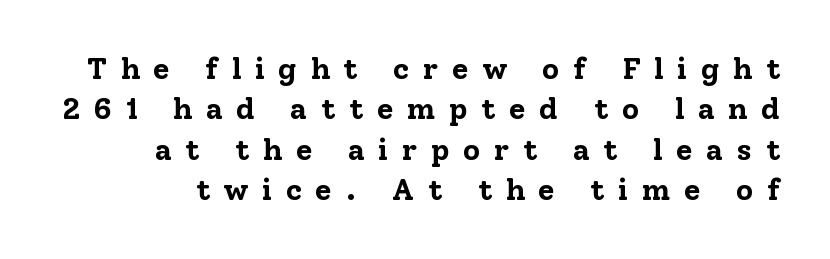
{"serif": "yes", "italic": "no", "bold": "yes", "weight": "bold", "width": "normal", "stroke_contrast": "low", "x_height": "medium", "monospaced": "no", "underline": "no", "line_spacing": "normal", "line_spacing_ratio": 1.35, "letter_spacing": "wide", "letter_spacing_em": 0.45, "glyph_px": 30}
